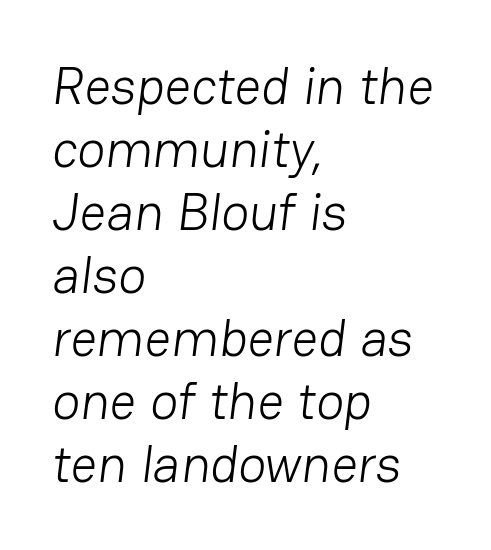
Q: Is the text bold? A: No.
Q: Is the typeface a serif or a sans-serif typeface? A: Sans-serif.
Q: Is the text underlined? A: No.
Q: How is the paragraph aligned? A: Left-aligned.
Q: Is the spacing between letters normal or unusually wide? A: Normal.
Q: Width (condensed, normal, or wide)? A: Normal.
Q: Stroke contrast? A: Low.
Q: x-height? A: Medium.
Q: Monospaced? A: No.
